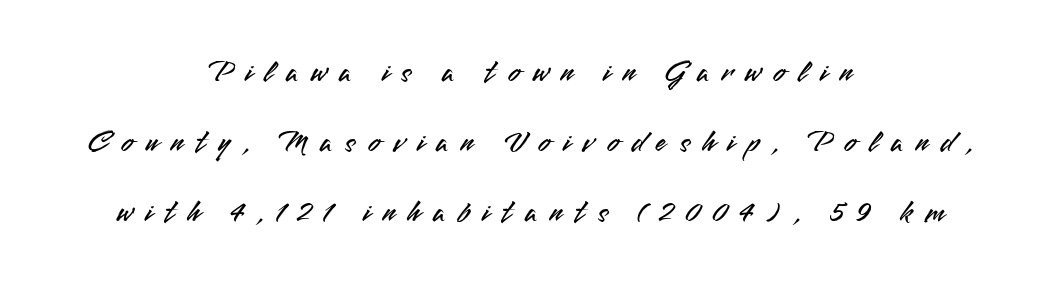
{"serif": "no", "width": "normal", "stroke_contrast": "medium", "x_height": "small", "monospaced": "no", "underline": "no", "align": "center", "line_spacing": "loose", "line_spacing_ratio": 2.26, "letter_spacing": "wide", "letter_spacing_em": 0.4, "glyph_px": 31}
